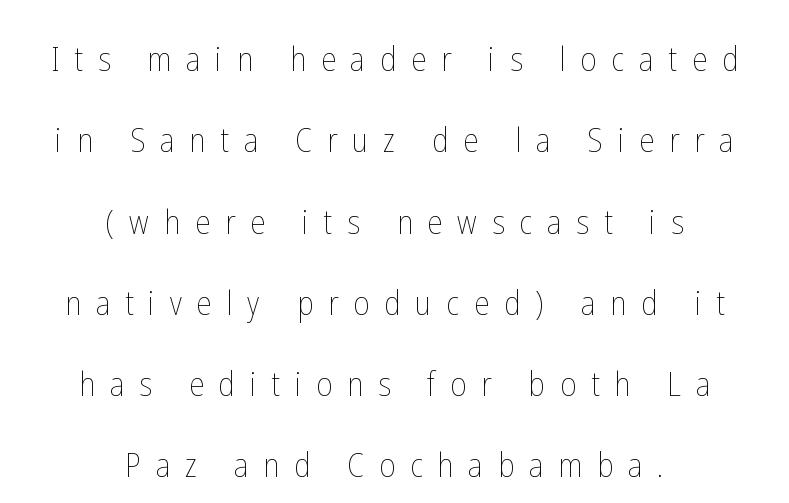
The weight would be labelled regular, book, light, or lighter still. Regarding leading, the lines here are spaced well apart. Does the lettering tilt? It doesn't — this is upright. Is this a fixed-width face? No — the glyphs have proportional, varying widths.
